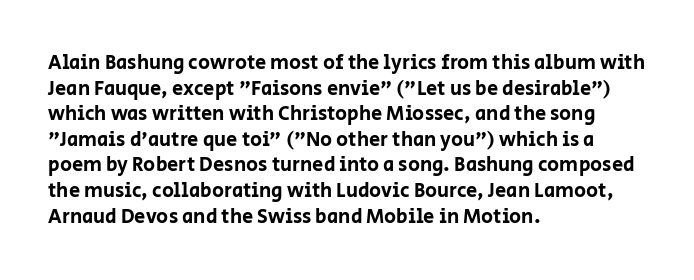
The image shows 20 px text type, upright; set left-aligned, normal line spacing (1.28x), normal letter spacing, not underlined.
